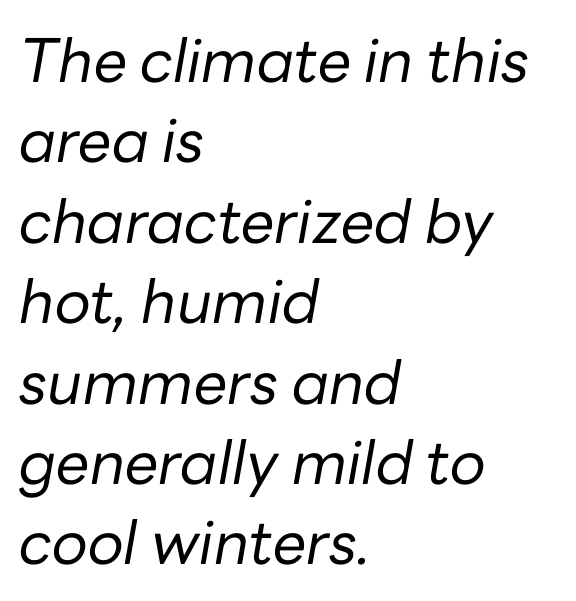
{"italic": "yes", "lean": "right", "slant_degrees": 10, "bold": "no", "weight": "regular", "width": "normal", "stroke_contrast": "low", "x_height": "medium", "monospaced": "no", "underline": "no", "align": "left", "line_spacing": "normal", "line_spacing_ratio": 1.34, "letter_spacing": "normal", "letter_spacing_em": 0.0, "glyph_px": 60}
